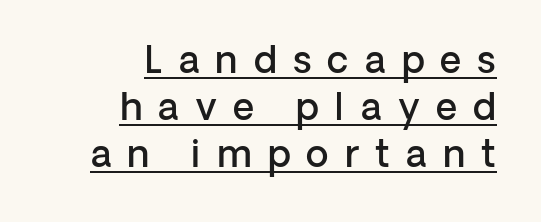
The image shows 37 px semibold sans-serif type, upright; set right-aligned, normal line spacing (1.27x), unusually wide letter spacing (+0.44 em), underlined; low stroke contrast and a medium x-height.
